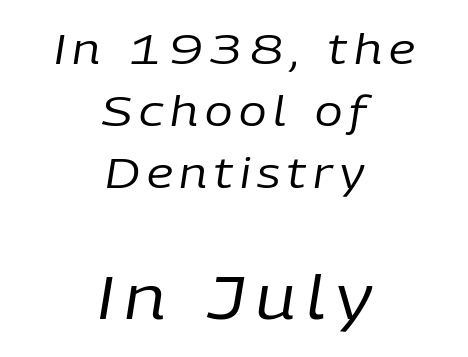
Underline: absent. Visually the block forms a symmetrical silhouette, jagged on both flanks. Note the varied advance widths — an 'i' is clearly narrower than an 'm'. These lines were composed using italics.
